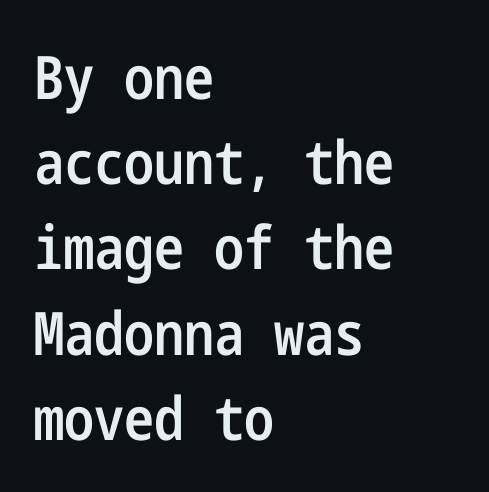
Stems and bowls a touch heavier than normal — semibold. The lines sit at an ordinary, default distance from one another. In terms of letterform style, serifs are entirely absent. The tracking reads as untouched default to a designer's eye.
